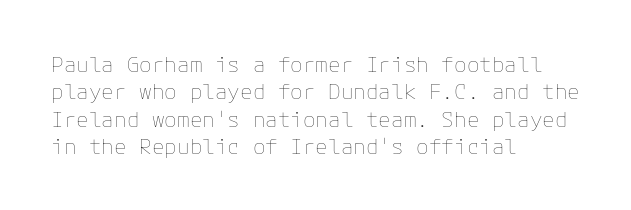
{"italic": "no", "bold": "no", "underline": "no", "align": "left", "line_spacing": "normal", "line_spacing_ratio": 1.3, "letter_spacing": "normal", "letter_spacing_em": 0.0, "glyph_px": 21}
